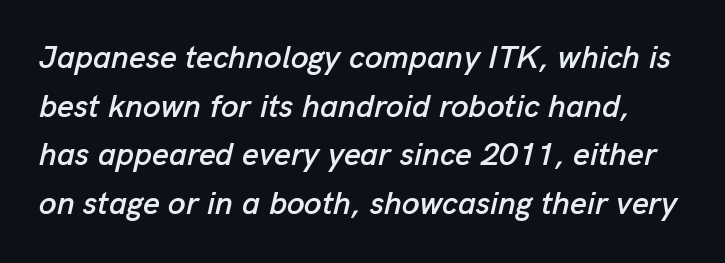
Q: Is the text italic (slanted)? A: Yes, it leans right by about 13 degrees.
Q: Is the text underlined? A: No.
Q: Is the spacing between letters normal or unusually wide? A: Normal.
Q: Is the spacing between lines tight, normal or loose? A: Normal.
Q: Width (condensed, normal, or wide)? A: Normal.
Q: Stroke contrast? A: Low.
Q: x-height? A: Medium.
Q: Monospaced? A: No.
